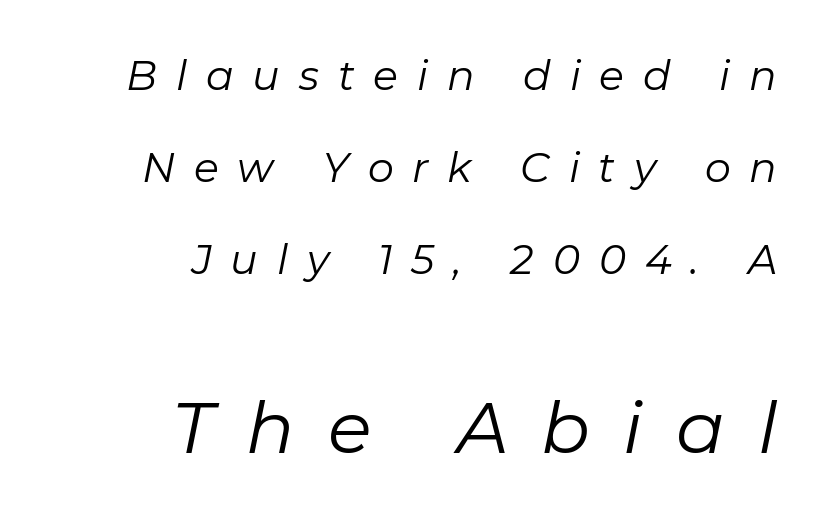
The image shows 72 px regular-weight type, italic (leaning right); set right-aligned, loose line spacing (2.24x), unusually wide letter spacing (+0.46 em), not underlined; the second (bottom) block is 1.76x larger; low stroke contrast and a medium x-height.
